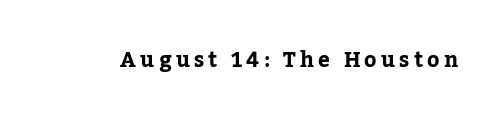
The image shows 21 px text type, upright; set unusually wide letter spacing (+0.2 em), not underlined.
